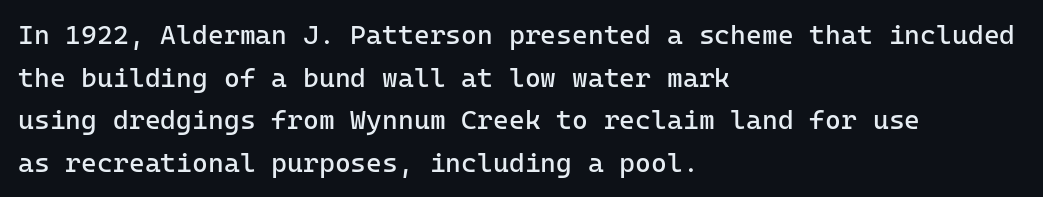
The ragged edge is on the right, which tells us the setting is flush left. Vertical strokes here are truly vertical. Heaviness? Minimal to ordinary, like unemphasized prose. Lines of text with bare space underneath.
